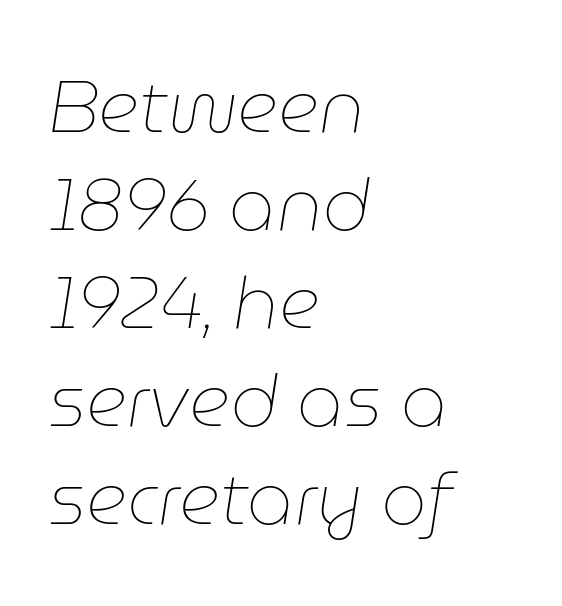
The image shows 72 px thin type, italic (leaning right); set left-aligned, normal line spacing (1.36x), normal letter spacing, not underlined; low stroke contrast and a medium x-height.
